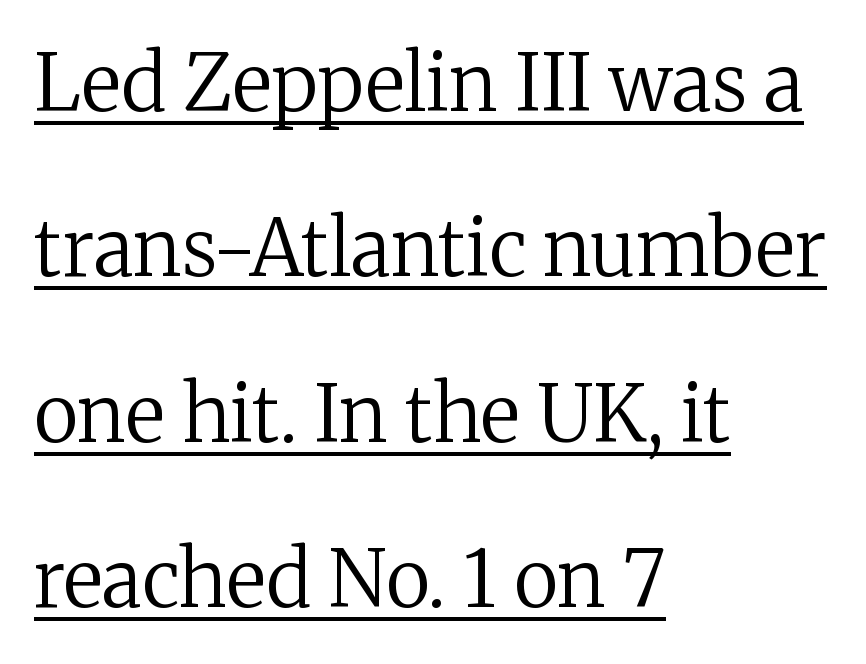
{"serif": "yes", "italic": "no", "bold": "no", "weight": "regular", "width": "normal", "stroke_contrast": "medium", "x_height": "medium", "monospaced": "no", "underline": "yes", "align": "left", "line_spacing": "loose", "line_spacing_ratio": 2.12, "letter_spacing": "normal", "letter_spacing_em": 0.0, "glyph_px": 78}
